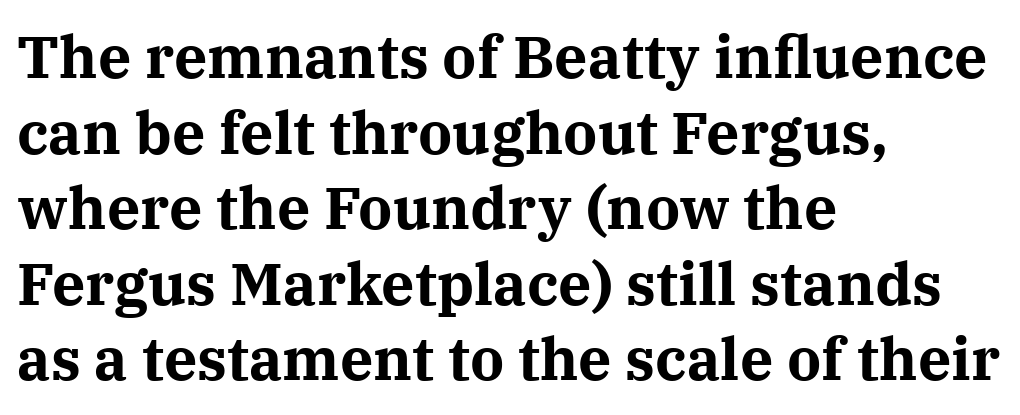
Descender tails drop into unmarked territory. What's the leading like? Ordinary, nothing unusual. The passage shown is emphatically bold. Italic: no, the glyphs are upright roman. Serifs: yes, visible at the terminals of the letterforms.
